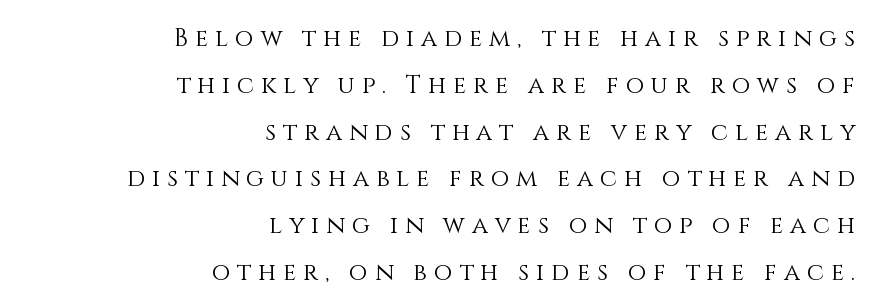
The image shows 24 px text type, upright; set right-aligned, loose line spacing (1.95x), unusually wide letter spacing (+0.29 em), not underlined.
